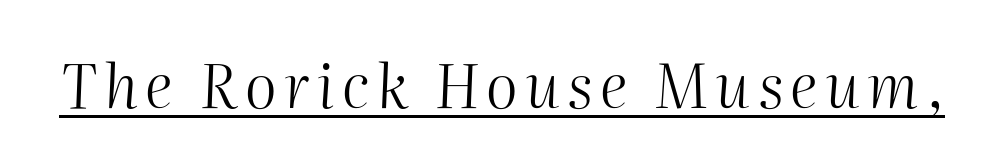
{"italic": "yes", "lean": "right", "slant_degrees": 2, "bold": "no", "weight": "light", "width": "normal", "stroke_contrast": "medium", "x_height": "medium", "monospaced": "no", "underline": "yes", "glyph_px": 61}
